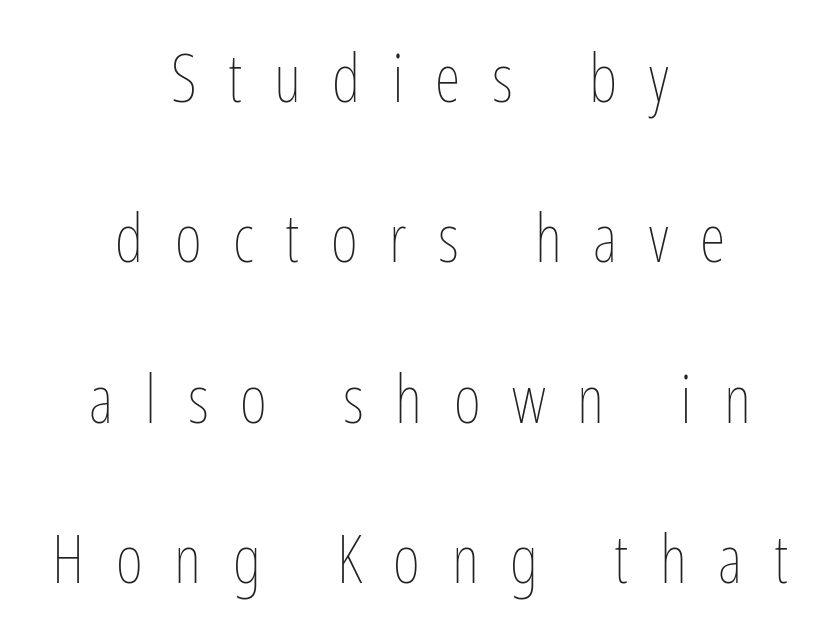
Q: Is the text bold? A: No.
Q: Is the text italic (slanted)? A: No, it is upright.
Q: Is the text underlined? A: No.
Q: How is the paragraph aligned? A: Centered.
Q: Is the spacing between letters normal or unusually wide? A: Unusually wide.
Q: Is the spacing between lines tight, normal or loose? A: Loose.
Q: Width (condensed, normal, or wide)? A: Condensed.
Q: Stroke contrast? A: Low.
Q: x-height? A: Medium.
Q: Monospaced? A: No.
